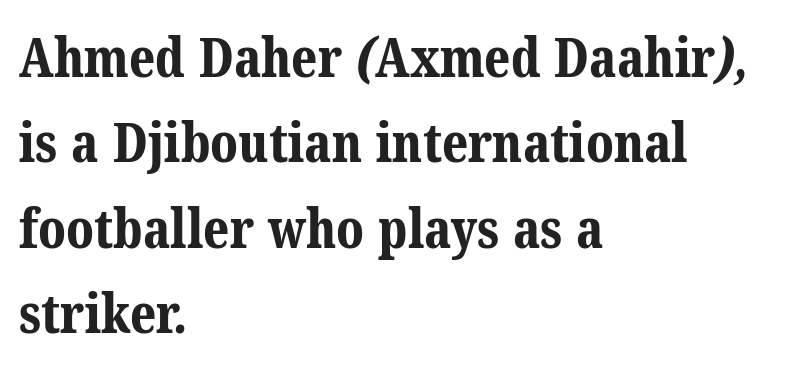
Q: Is the text bold? A: Yes.
Q: Is the typeface a serif or a sans-serif typeface? A: Serif.
Q: Is the text underlined? A: No.
Q: How is the paragraph aligned? A: Left-aligned.
Q: Is the spacing between letters normal or unusually wide? A: Normal.
Q: Is the spacing between lines tight, normal or loose? A: Normal.
Q: Width (condensed, normal, or wide)? A: Normal.
Q: Stroke contrast? A: Medium.
Q: x-height? A: Medium.
Q: Monospaced? A: No.
